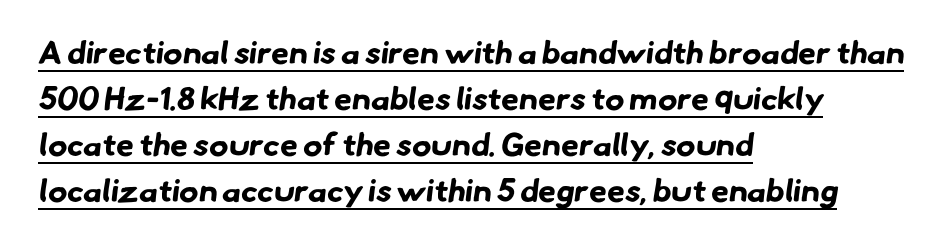
The image shows 32 px bold sans-serif type; set left-aligned, normal line spacing (1.44x), normal letter spacing, underlined; low stroke contrast and a small x-height.
